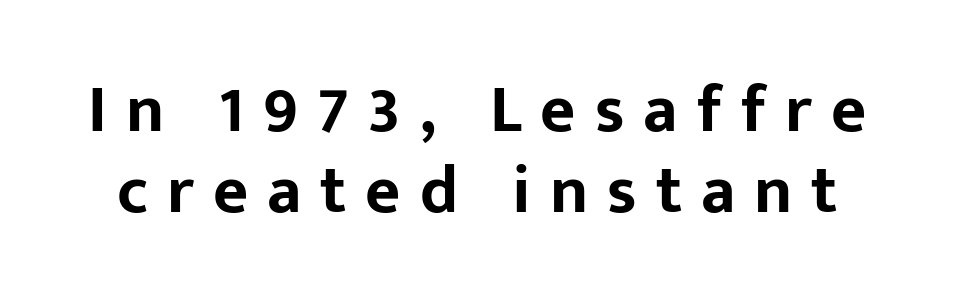
Q: Is the text bold? A: Yes.
Q: Is the text italic (slanted)? A: No, it is upright.
Q: Is the typeface a serif or a sans-serif typeface? A: Sans-serif.
Q: Is the text underlined? A: No.
Q: Is the spacing between letters normal or unusually wide? A: Unusually wide.
Q: Width (condensed, normal, or wide)? A: Normal.
Q: Stroke contrast? A: Low.
Q: x-height? A: Medium.
Q: Monospaced? A: No.
